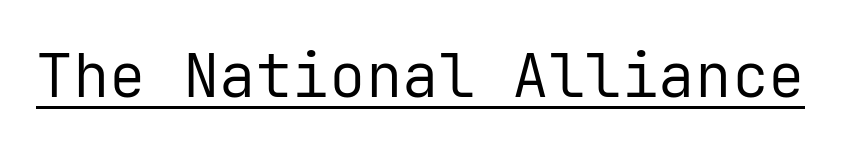
Q: Is the text bold? A: No.
Q: Is the text italic (slanted)? A: No, it is upright.
Q: Is the typeface a serif or a sans-serif typeface? A: Sans-serif.
Q: Is the text underlined? A: Yes.
Q: Is the spacing between letters normal or unusually wide? A: Normal.
Q: Width (condensed, normal, or wide)? A: Normal.
Q: Stroke contrast? A: Low.
Q: x-height? A: Medium.
Q: Monospaced? A: Yes.
